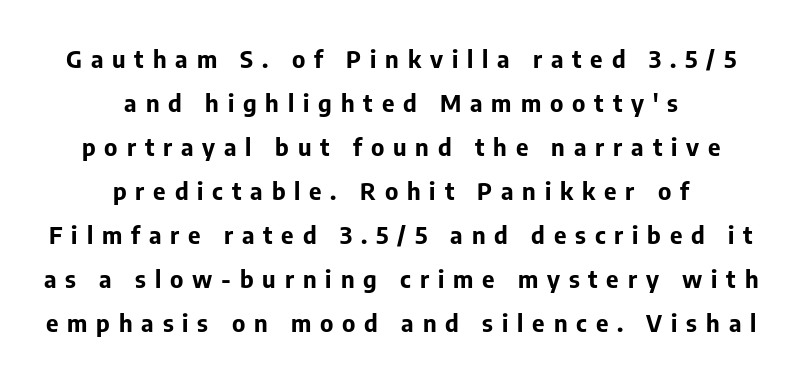
{"italic": "no", "bold": "yes", "underline": "no", "align": "center", "line_spacing_ratio": 1.83, "letter_spacing": "wide", "letter_spacing_em": 0.37, "glyph_px": 24}
